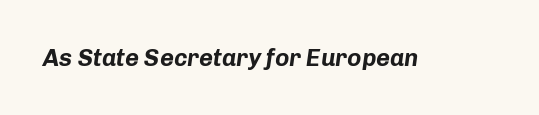
Q: Is the text bold? A: Yes.
Q: Is the text italic (slanted)? A: Yes, it leans right by about 8 degrees.
Q: Is the text underlined? A: No.
Q: Is the spacing between letters normal or unusually wide? A: Normal.
